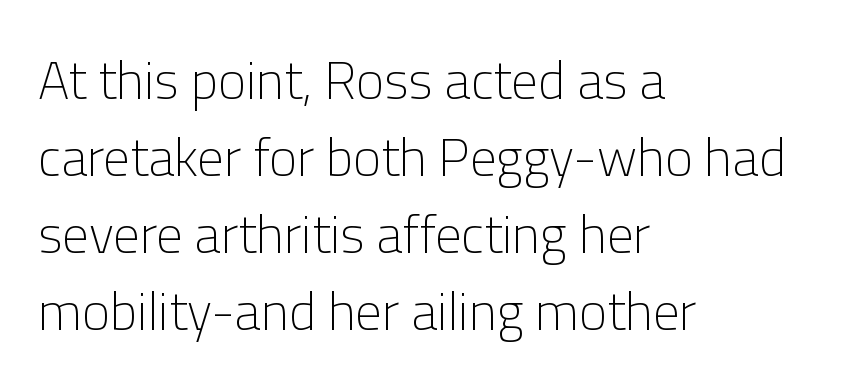
The image shows 53 px light sans-serif type, upright; set left-aligned, normal line spacing (1.45x), normal letter spacing, not underlined; low stroke contrast and a medium x-height.
